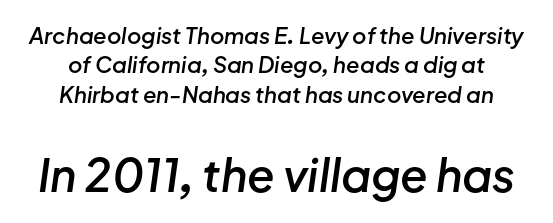
Q: Is the text bold? A: Semi-bold.
Q: Is the text italic (slanted)? A: Yes, it leans right by about 8 degrees.
Q: Is the text underlined? A: No.
Q: How is the paragraph aligned? A: Centered.
Q: Is the spacing between letters normal or unusually wide? A: Normal.
Q: Is the spacing between lines tight, normal or loose? A: Normal.
Q: Which block of text is set in a larger size, the first (top) or the second (bottom)? A: The second (bottom) one.
Q: Width (condensed, normal, or wide)? A: Normal.
Q: Stroke contrast? A: Low.
Q: x-height? A: Medium.
Q: Monospaced? A: No.
